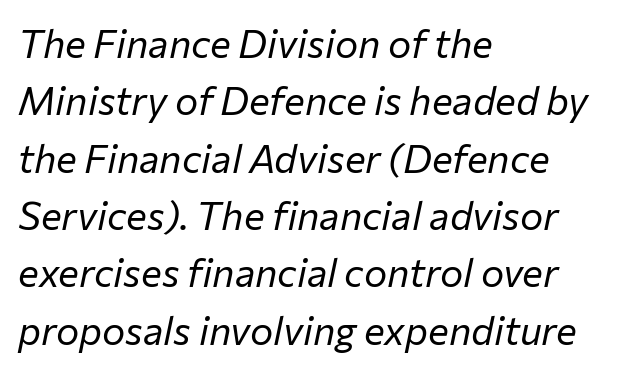
Q: Is the text bold? A: No.
Q: Is the text italic (slanted)? A: Yes, it leans right by about 12 degrees.
Q: Is the text underlined? A: No.
Q: How is the paragraph aligned? A: Left-aligned.
Q: Is the spacing between letters normal or unusually wide? A: Normal.
Q: Is the spacing between lines tight, normal or loose? A: Normal.
Q: Width (condensed, normal, or wide)? A: Normal.
Q: Stroke contrast? A: Low.
Q: x-height? A: Medium.
Q: Monospaced? A: No.
